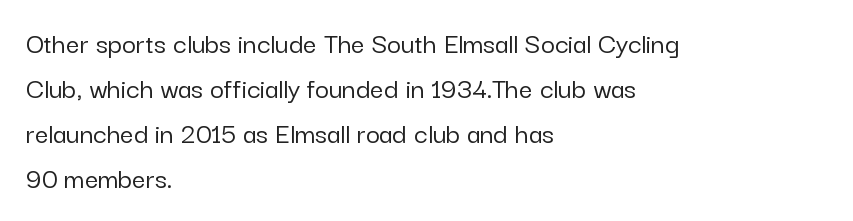
Q: Is the text italic (slanted)? A: No, it is upright.
Q: Is the typeface a serif or a sans-serif typeface? A: Sans-serif.
Q: Is the text underlined? A: No.
Q: How is the paragraph aligned? A: Left-aligned.
Q: Is the spacing between letters normal or unusually wide? A: Normal.
Q: Is the spacing between lines tight, normal or loose? A: Normal.
Q: Width (condensed, normal, or wide)? A: Normal.
Q: Stroke contrast? A: Low.
Q: x-height? A: Medium.
Q: Monospaced? A: No.
